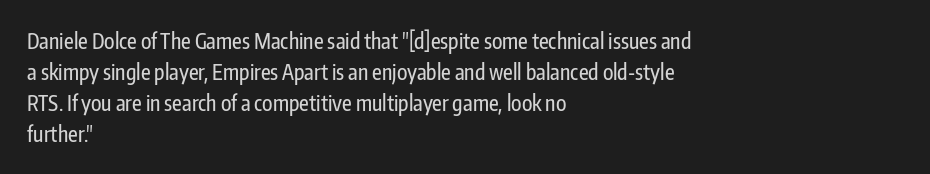
There is no visible air inserted between adjacent glyphs. Alignment: flush left. The words here are not underlined. The axis of the letterforms is exactly vertical. The designer left line spacing at the default.
